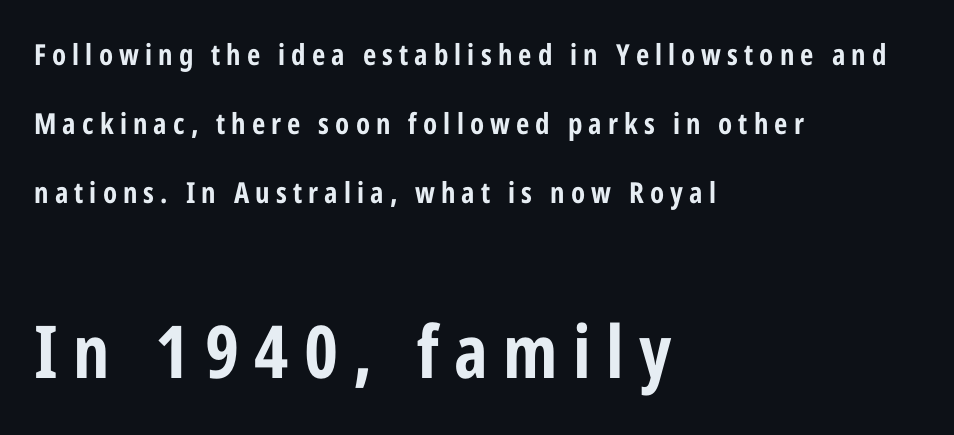
Is the block centered? No — it sits flush against the left margin. The rendering uses a large line-height, opening up the rows. The type is letterspaced generously, with wide tracking. Unmarked baselines from the first word to the last. Size hierarchy here favors the trailing block over the leading one. Is the type bold? Yes — the strokes are clearly thick and heavy.
